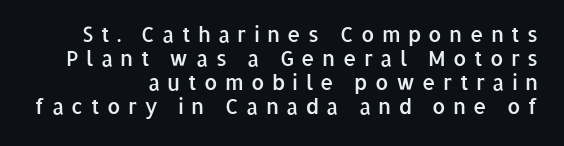
{"italic": "no", "bold": "semi", "underline": "no", "align": "right", "line_spacing": "tight", "line_spacing_ratio": 1.14, "letter_spacing": "wide", "letter_spacing_em": 0.35, "glyph_px": 21}
